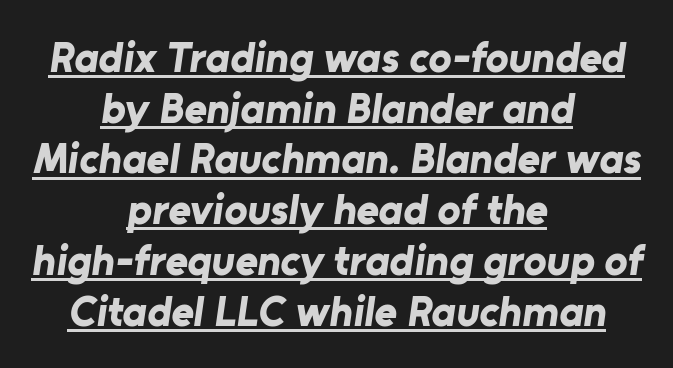
As a designer I'd log this as weight 700, bold. You can see a thin bar hugging the bottom of the glyphs. The rendering uses natural spacing where letterforms have individual widths. These lines keep a tight, regular rhythm from letter to letter.
